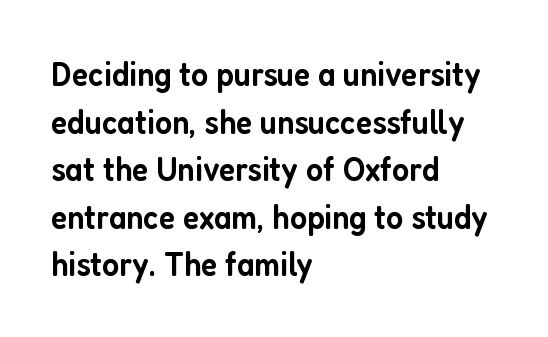
{"serif": "no", "italic": "no", "bold": "semi", "weight": "semibold", "width": "condensed", "stroke_contrast": "low", "x_height": "medium", "monospaced": "no", "underline": "no", "align": "left", "line_spacing": "normal", "line_spacing_ratio": 1.36, "letter_spacing": "normal", "letter_spacing_em": 0.0, "glyph_px": 35}
